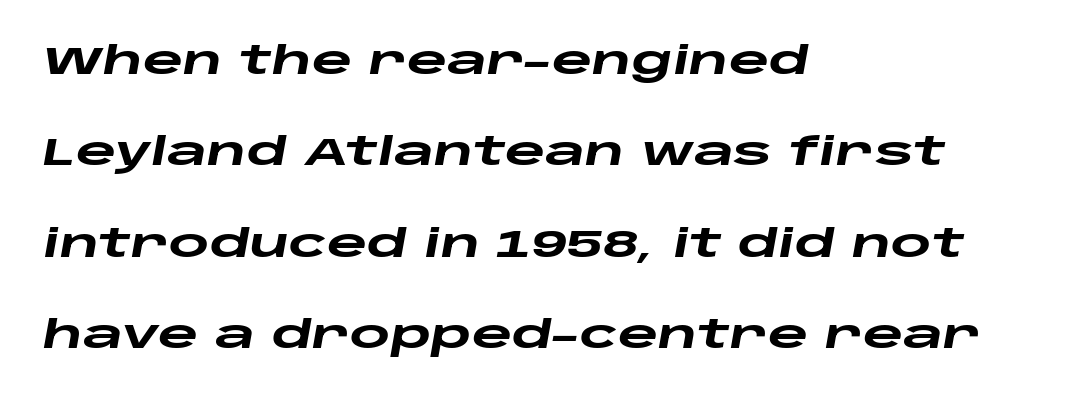
Q: Is the text bold? A: Yes.
Q: Is the text italic (slanted)? A: Yes, it leans right by about 10 degrees.
Q: Is the text underlined? A: No.
Q: How is the paragraph aligned? A: Left-aligned.
Q: Is the spacing between letters normal or unusually wide? A: Normal.
Q: Is the spacing between lines tight, normal or loose? A: Loose.
Q: Width (condensed, normal, or wide)? A: Wide.
Q: Stroke contrast? A: Low.
Q: x-height? A: Large.
Q: Monospaced? A: No.
